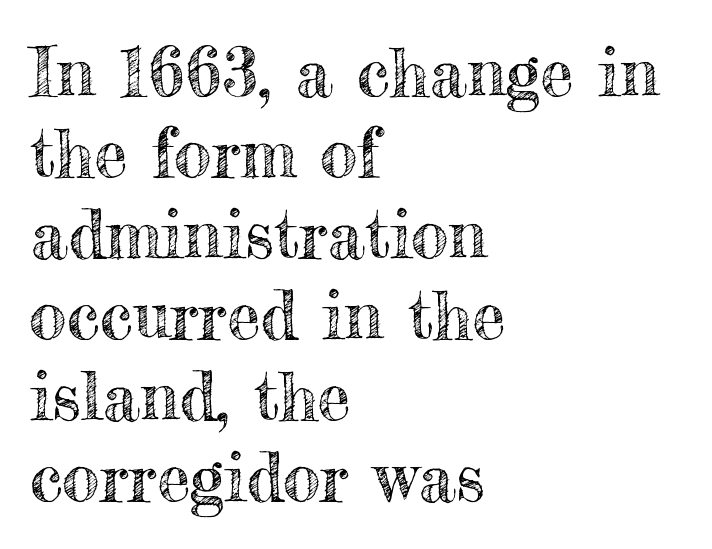
Q: Is the text italic (slanted)? A: No, it is upright.
Q: Is the text underlined? A: No.
Q: How is the paragraph aligned? A: Left-aligned.
Q: Is the spacing between letters normal or unusually wide? A: Normal.
Q: Width (condensed, normal, or wide)? A: Normal.
Q: x-height? A: Small.
Q: Monospaced? A: No.
